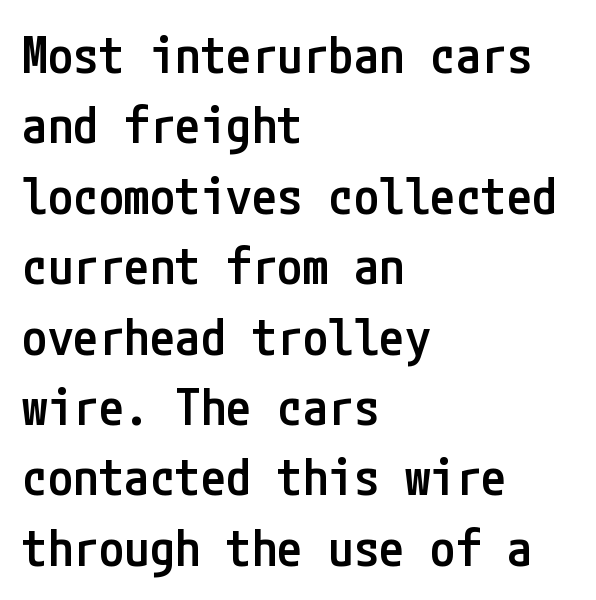
Q: Is the text bold? A: Semi-bold.
Q: Is the text italic (slanted)? A: No, it is upright.
Q: Is the typeface a serif or a sans-serif typeface? A: Sans-serif.
Q: Is the text underlined? A: No.
Q: How is the paragraph aligned? A: Left-aligned.
Q: Is the spacing between letters normal or unusually wide? A: Normal.
Q: Is the spacing between lines tight, normal or loose? A: Normal.
Q: Width (condensed, normal, or wide)? A: Condensed.
Q: Stroke contrast? A: Low.
Q: x-height? A: Medium.
